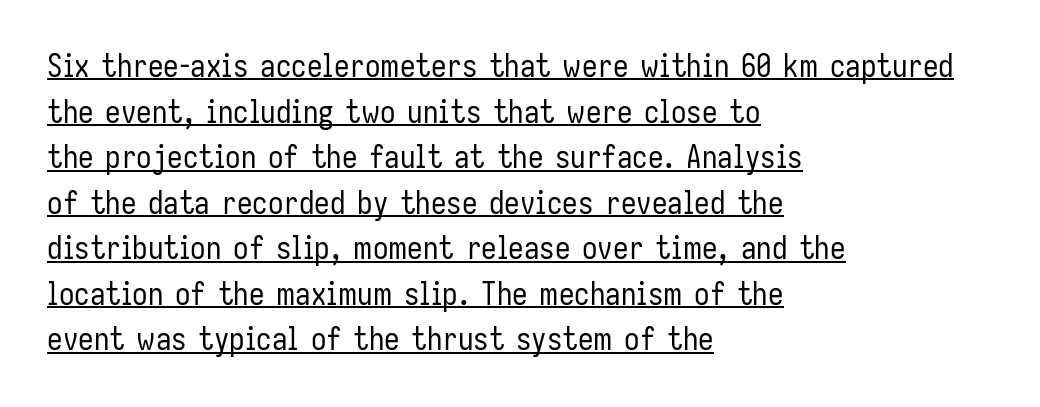
Italic? Not at all — the glyphs are vertical. Leftover space on each line is placed entirely after the last word. How are the letters spaced? Ordinarily, with no added tracking. The weight would be labelled regular, book, light, or lighter still.
